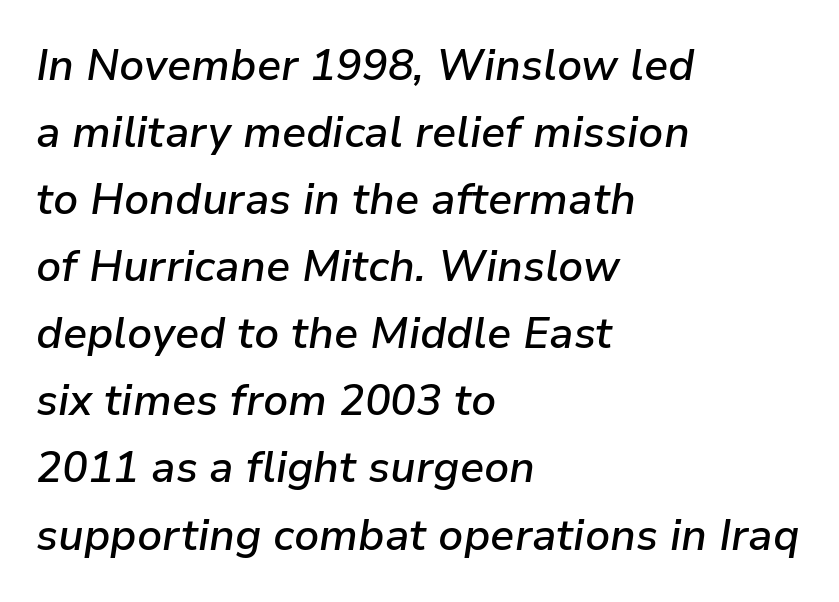
Bold? Not quite — semibold, heavier than regular but stopping short. Horizontally, the lines are justified to the leading edge only. Rendered with sloped, italic letterforms. Does extra space separate the letters? No, they use regular spacing. You could not count columns in this text — the font is proportionally spaced.
